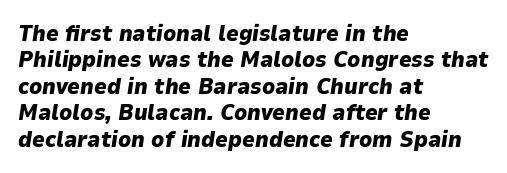
Q: Is the text bold? A: Yes.
Q: Is the text italic (slanted)? A: Yes, it leans right by about 9 degrees.
Q: Is the text underlined? A: No.
Q: How is the paragraph aligned? A: Left-aligned.
Q: Is the spacing between letters normal or unusually wide? A: Normal.
